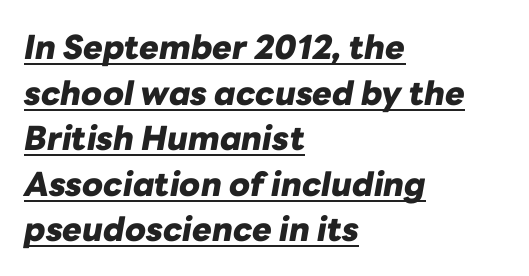
Q: Is the text bold? A: Yes.
Q: Is the text italic (slanted)? A: Yes, it leans right by about 10 degrees.
Q: Is the text underlined? A: Yes.
Q: How is the paragraph aligned? A: Left-aligned.
Q: Is the spacing between letters normal or unusually wide? A: Normal.
Q: Is the spacing between lines tight, normal or loose? A: Normal.
Q: Width (condensed, normal, or wide)? A: Normal.
Q: Stroke contrast? A: Low.
Q: x-height? A: Medium.
Q: Monospaced? A: No.
